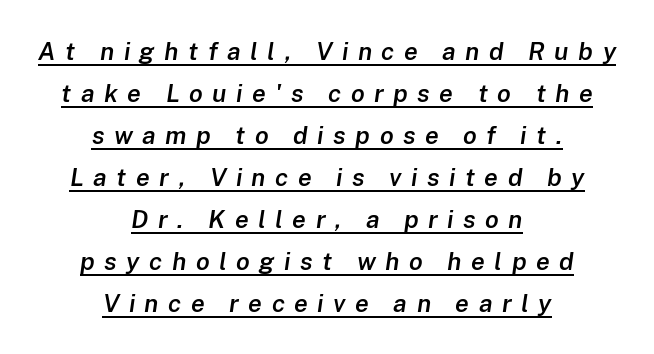
The image shows 25 px text type, italic (leaning right); set centered, normal line spacing (1.68x), unusually wide letter spacing (+0.38 em), underlined.
